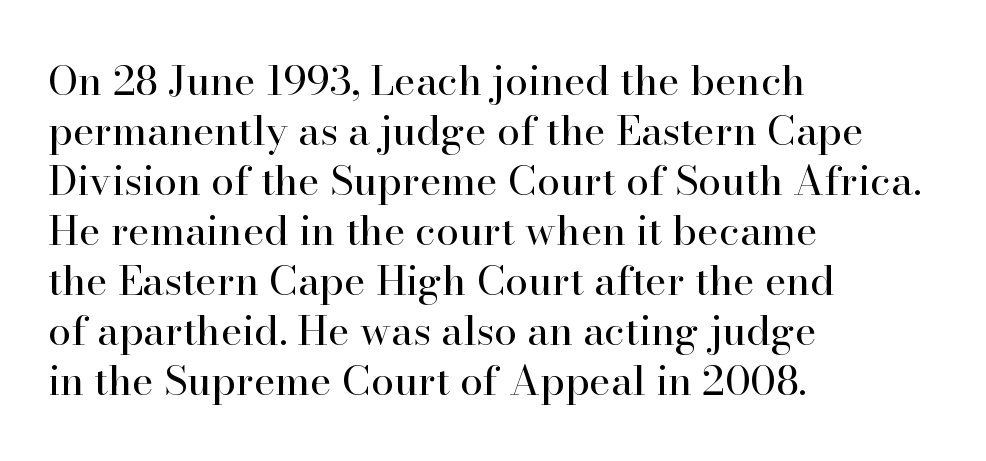
The image shows 41 px regular-weight serif type, upright; set left-aligned, line spacing 1.22x, normal letter spacing, not underlined; high stroke contrast and a small x-height.
